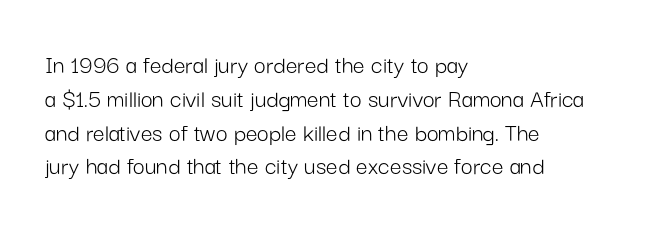
{"italic": "no", "bold": "no", "underline": "no", "align": "left", "line_spacing": "normal", "line_spacing_ratio": 1.3, "letter_spacing": "normal", "letter_spacing_em": 0.0, "glyph_px": 26}
